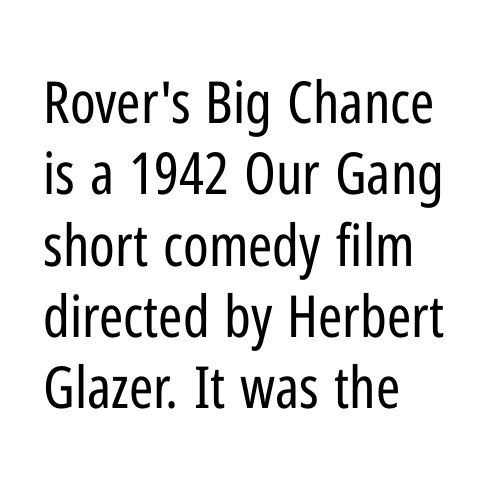
Q: Is the text bold? A: No.
Q: Is the text italic (slanted)? A: No, it is upright.
Q: Is the typeface a serif or a sans-serif typeface? A: Sans-serif.
Q: Is the text underlined? A: No.
Q: How is the paragraph aligned? A: Left-aligned.
Q: Is the spacing between letters normal or unusually wide? A: Normal.
Q: Width (condensed, normal, or wide)? A: Condensed.
Q: Stroke contrast? A: Low.
Q: x-height? A: Medium.
Q: Monospaced? A: No.
